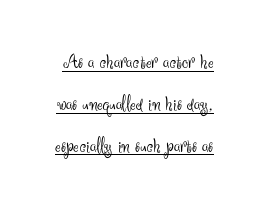
Weight: not bold — regular or lighter. Does a line run under the words? Yes, clearly. This sample trades compactness for vertical openness between lines. Ascenders rise straight up at ninety degrees. There is no visible air inserted between adjacent glyphs.
